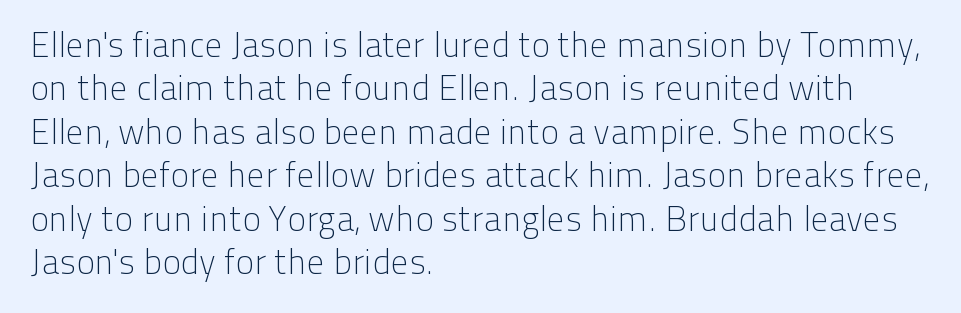
The image shows 35 px light sans-serif type, upright; set left-aligned, line spacing 1.24x, normal letter spacing, not underlined; low stroke contrast and a medium x-height.
